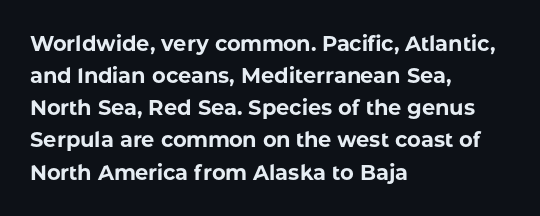
Tracking value appears to be zero — textbook default spacing. Is the type bold? Yes — the strokes are clearly thick and heavy. The block of text has a typical density, with ordinary space between rows. The rag falls on the right side of this text block. Words float on clear page, feet unadorned.
